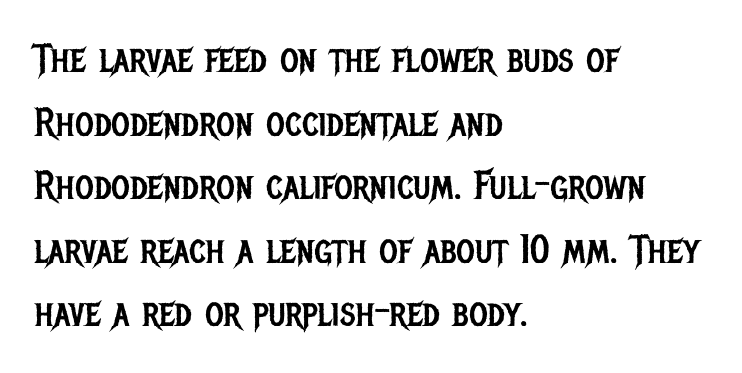
Q: Is the text bold? A: No.
Q: Is the text italic (slanted)? A: No, it is upright.
Q: Is the typeface a serif or a sans-serif typeface? A: Sans-serif.
Q: Is the text underlined? A: No.
Q: How is the paragraph aligned? A: Left-aligned.
Q: Is the spacing between letters normal or unusually wide? A: Normal.
Q: Is the spacing between lines tight, normal or loose? A: Normal.
Q: Width (condensed, normal, or wide)? A: Condensed.
Q: Stroke contrast? A: Low.
Q: x-height? A: Large.
Q: Monospaced? A: No.
